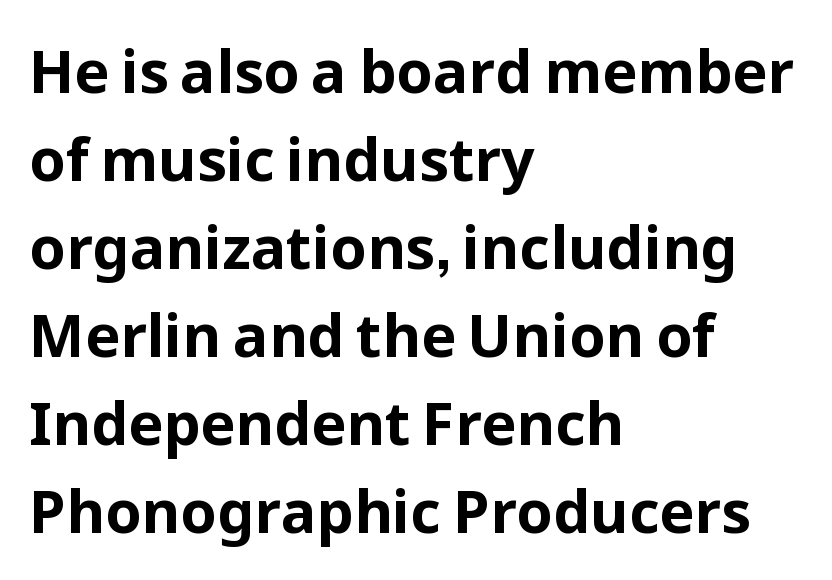
{"serif": "no", "italic": "no", "bold": "yes", "weight": "bold", "width": "normal", "stroke_contrast": "low", "x_height": "medium", "monospaced": "no", "underline": "no", "align": "left", "line_spacing": "normal", "line_spacing_ratio": 1.49, "letter_spacing": "normal", "letter_spacing_em": 0.0, "glyph_px": 59}
